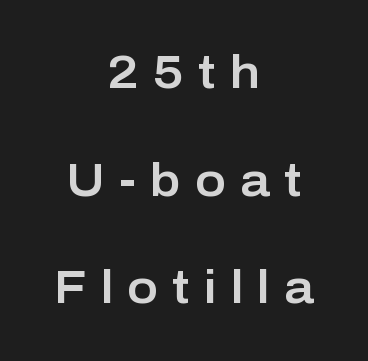
Check where the strokes stop: nothing finishes them off — pure sans. This is the regular roman posture of the typeface. This block would shrink considerably if given ordinary leading; it's expanded now. Is this a fixed-width face? No — the glyphs have proportional, varying widths. In CSS terms this would be text-align: center.
